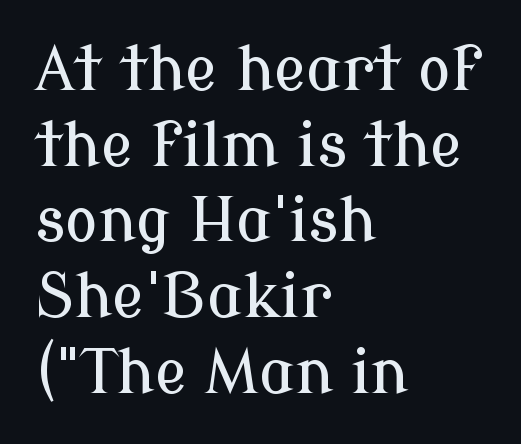
The image shows 61 px serif type, upright; set left-aligned, line spacing 1.24x, normal letter spacing, not underlined; low stroke contrast and a medium x-height.
